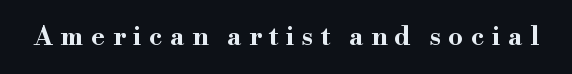
How are the letters spaced? Widely, with obvious added tracking. Check the space under the baseline: it is left empty. Does the lettering tilt? It doesn't — this is upright. A full-strength bold gives these letters their thick strokes.
